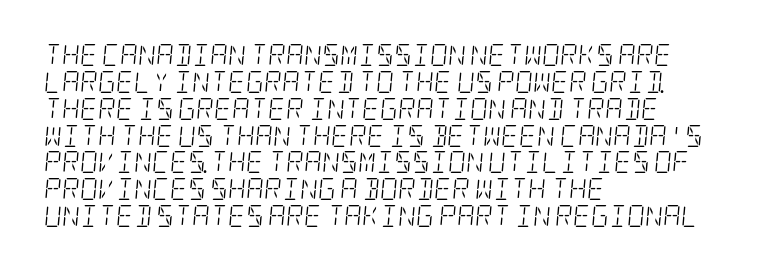
The image shows 22 px text type, italic (leaning right); set left-aligned, line spacing 1.22x, normal letter spacing, not underlined.
